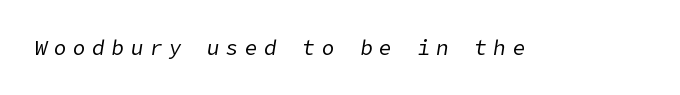
The image shows 21 px text type, italic (leaning right); set unusually wide letter spacing (+0.31 em), not underlined.
